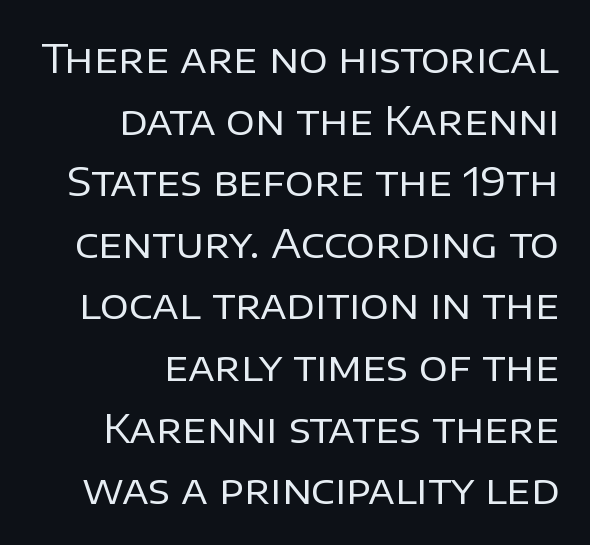
{"serif": "no", "italic": "no", "bold": "no", "weight": "regular", "width": "normal", "stroke_contrast": "low", "x_height": "large", "monospaced": "no", "underline": "no", "align": "right", "line_spacing": "normal", "line_spacing_ratio": 1.54, "letter_spacing": "normal", "letter_spacing_em": 0.0, "glyph_px": 40}
